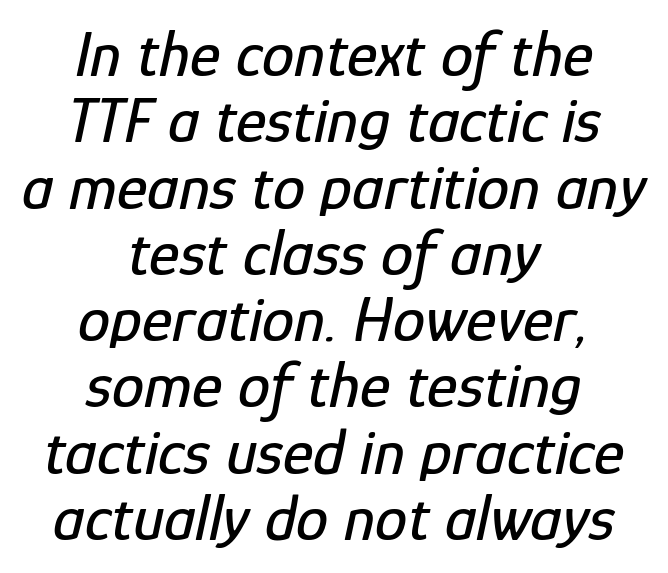
Beneath every word, the page is bare. Spacing verdict: proportional, widths tailored to each character. Slanted lettering throughout. Look at the tracking — it's just the regular setting, nothing added.
